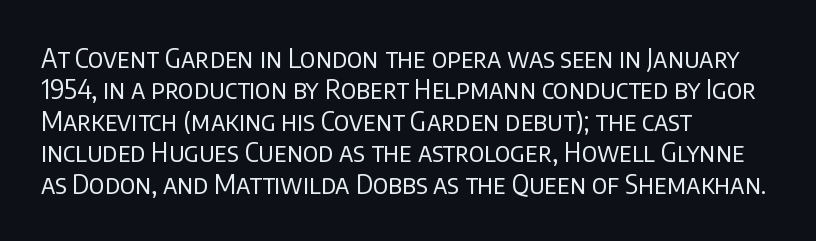
Q: Is the text bold? A: No.
Q: Is the text italic (slanted)? A: No, it is upright.
Q: Is the text underlined? A: No.
Q: How is the paragraph aligned? A: Left-aligned.
Q: Is the spacing between letters normal or unusually wide? A: Normal.
